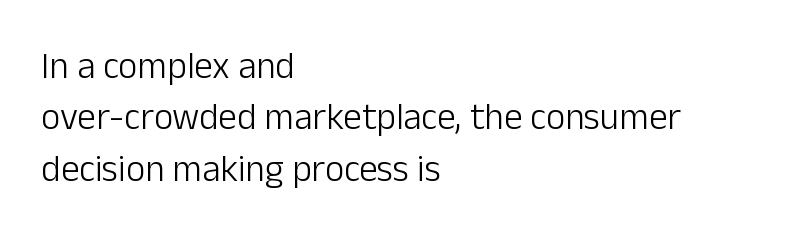
Q: Is the text bold? A: No.
Q: Is the text italic (slanted)? A: No, it is upright.
Q: Is the typeface a serif or a sans-serif typeface? A: Sans-serif.
Q: Is the text underlined? A: No.
Q: How is the paragraph aligned? A: Left-aligned.
Q: Is the spacing between letters normal or unusually wide? A: Normal.
Q: Is the spacing between lines tight, normal or loose? A: Normal.
Q: Width (condensed, normal, or wide)? A: Normal.
Q: Stroke contrast? A: Low.
Q: x-height? A: Medium.
Q: Monospaced? A: No.
